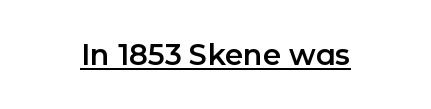
No feet cap the strokes, marking this as sans-serif type. Do the characters align in a grid? No, the font is proportional. Characters follow at the spacing the type designer built in. Glance below the letters and you will spot a drawn line. Nope, not italic — everything's standing straight.
